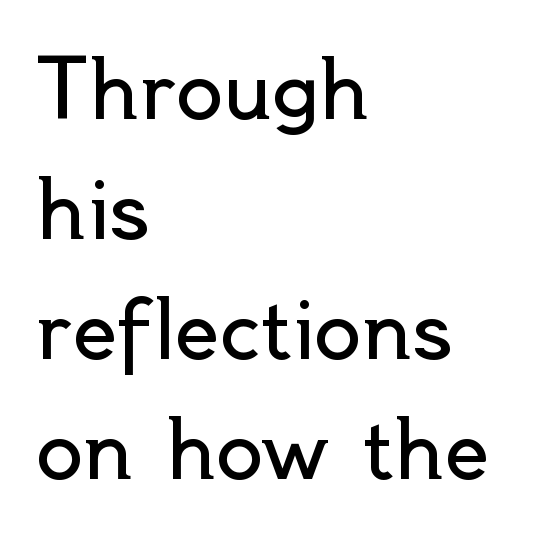
Q: Is the text bold? A: No.
Q: Is the text italic (slanted)? A: No, it is upright.
Q: Is the typeface a serif or a sans-serif typeface? A: Sans-serif.
Q: Is the text underlined? A: No.
Q: How is the paragraph aligned? A: Left-aligned.
Q: Is the spacing between letters normal or unusually wide? A: Normal.
Q: Is the spacing between lines tight, normal or loose? A: Normal.
Q: Width (condensed, normal, or wide)? A: Normal.
Q: x-height? A: Small.
Q: Monospaced? A: No.
